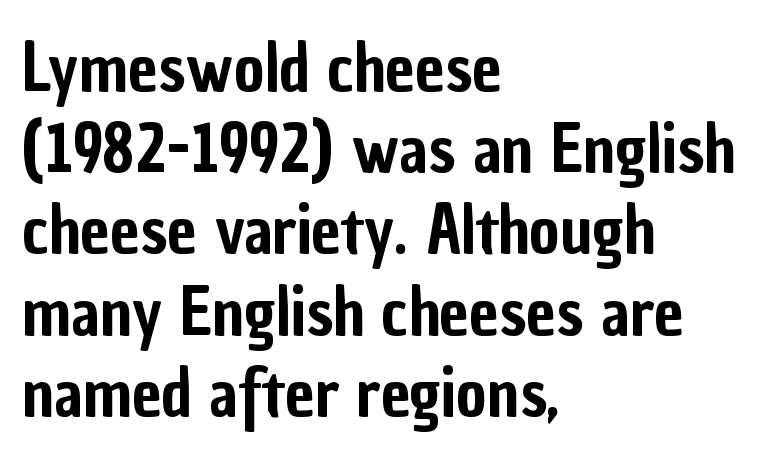
{"serif": "no", "italic": "no", "width": "condensed", "stroke_contrast": "low", "x_height": "medium", "monospaced": "no", "underline": "no", "align": "left", "line_spacing_ratio": 1.23, "letter_spacing": "normal", "letter_spacing_em": 0.0, "glyph_px": 66}
